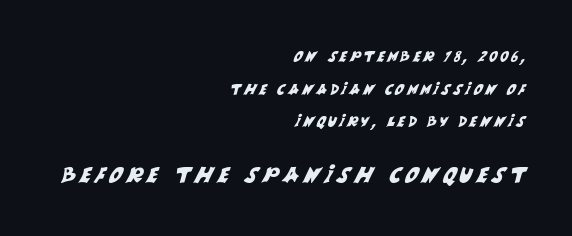
The image shows 21 px text type; set right-aligned, loose line spacing (2.33x), unusually wide letter spacing (+0.21 em), not underlined; the second (bottom) block is 1.5x larger.
